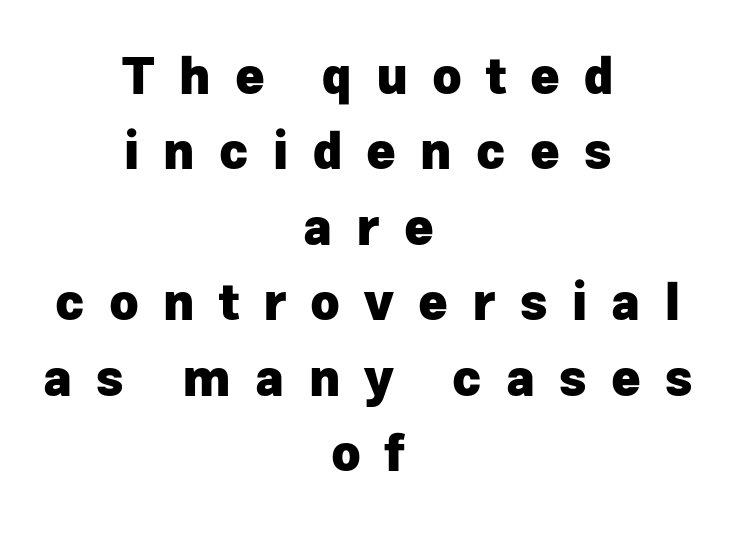
The image shows 50 px heavy sans-serif type, upright; set centered, normal line spacing (1.51x), unusually wide letter spacing (+0.48 em), not underlined; low stroke contrast and a medium x-height.
